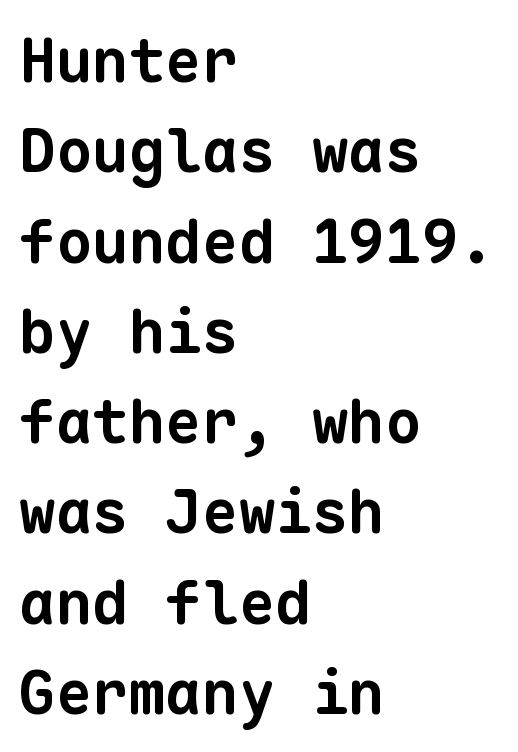
Is there much room between lines? A standard amount, neither cramped nor airy. Default kerning and tracking; the words read as compact shapes. This sample has the even, mechanical cadence of fixed-width lettering. Line starts are locked; line ends wander. Summary of weight: heavy, a full bold. Underlining? Definitely not there.
